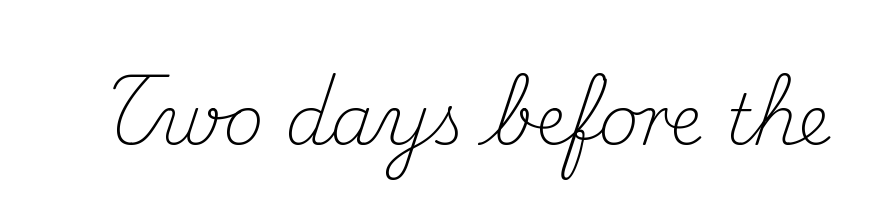
{"serif": "yes", "bold": "no", "weight": "light", "width": "normal", "stroke_contrast": "medium", "x_height": "small", "monospaced": "no", "underline": "no", "letter_spacing": "normal", "letter_spacing_em": 0.0, "glyph_px": 70}
